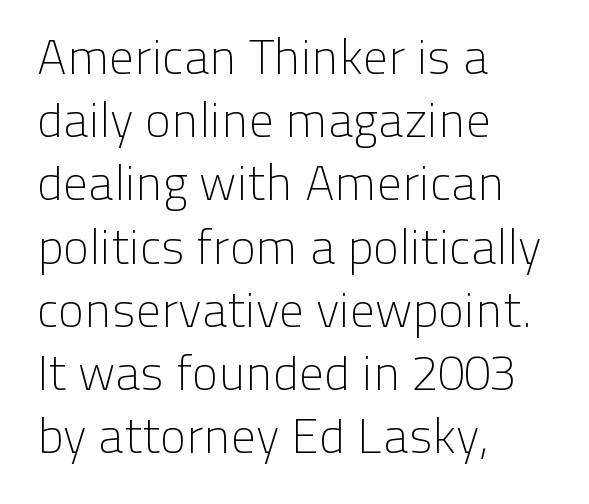
The image shows 49 px light sans-serif type, upright; set left-aligned, normal line spacing (1.29x), normal letter spacing, not underlined; low stroke contrast and a medium x-height.
